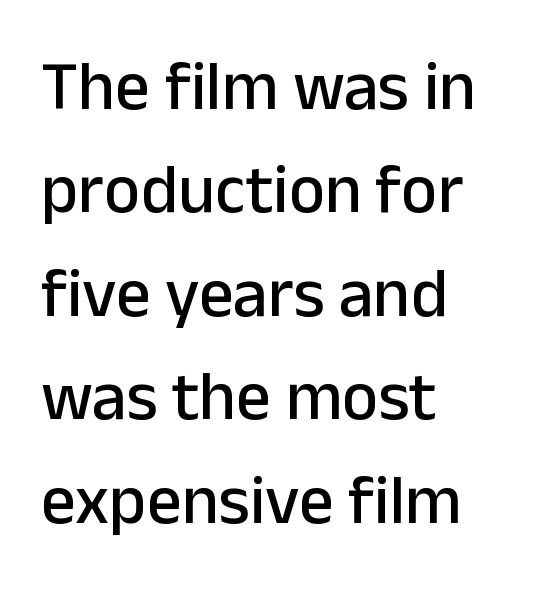
These lines were composed using upright roman letters. A bare baseline throughout the passage. If you drew a ruler down the left edge, every line would touch it. Is this a fixed-width face? No — the glyphs have proportional, varying widths. This rendering employs a face without finishing strokes, i.e., a sans-serif.
